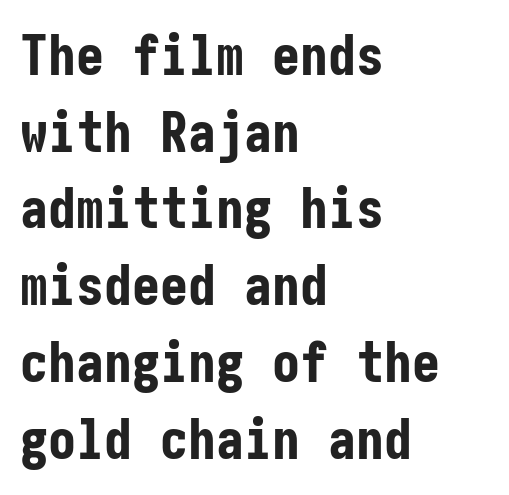
The image shows 56 px bold, condensed sans-serif type, upright; set left-aligned, normal line spacing (1.37x), normal letter spacing, not underlined; low stroke contrast and a medium x-height.
